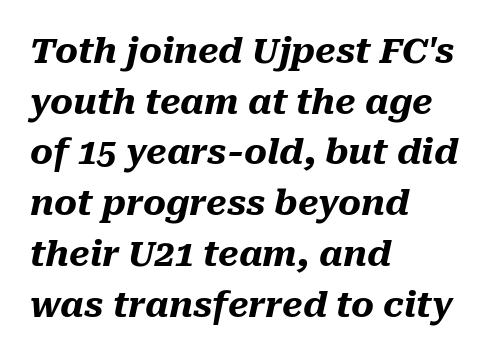
Notice how the stems are inclined rather than vertical — that's the hallmark of italics. Line spacing here is normal. A full-strength bold gives these letters their thick strokes. The strip under each line holds only bare page. Horizontal alignment here is leftward, the default for most running prose.
